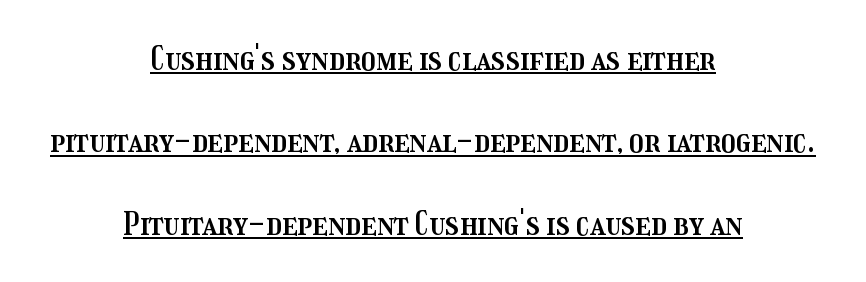
{"italic": "no", "width": "condensed", "stroke_contrast": "medium", "x_height": "medium", "monospaced": "no", "underline": "yes", "align": "center", "line_spacing": "loose", "line_spacing_ratio": 2.5, "letter_spacing": "normal", "letter_spacing_em": 0.0, "glyph_px": 33}
